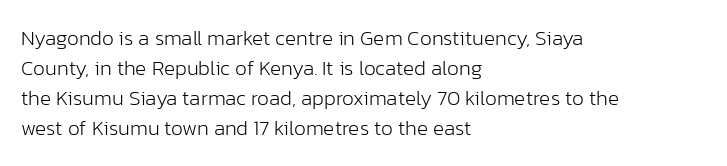
{"italic": "no", "bold": "no", "underline": "no", "align": "left", "line_spacing": "normal", "line_spacing_ratio": 1.43, "letter_spacing": "normal", "letter_spacing_em": 0.0, "glyph_px": 21}
